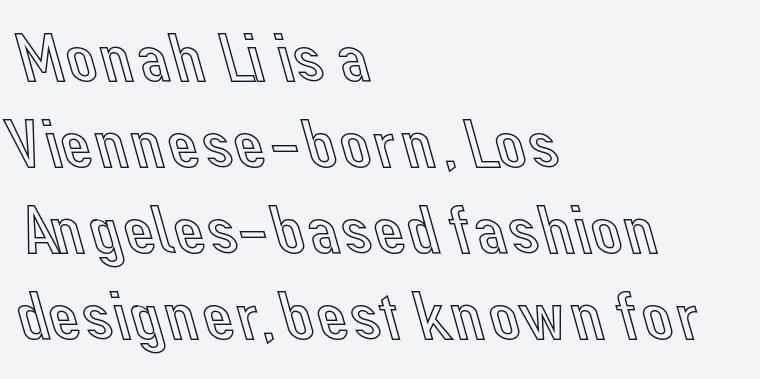
Nobody touched the tracking dial on this one. Check the space under the baseline: it is left empty. Teacher's note: observe the even left margin — that is flush-left alignment.
